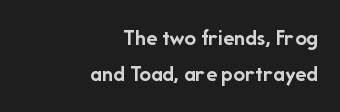
Alignment: flush right. The letters sit at their default tracking, neither squeezed nor spread. The glyphs have the mass of a bold cut. The vertical gap from one line to the next is medium. The font's upright variant was chosen for this text.
